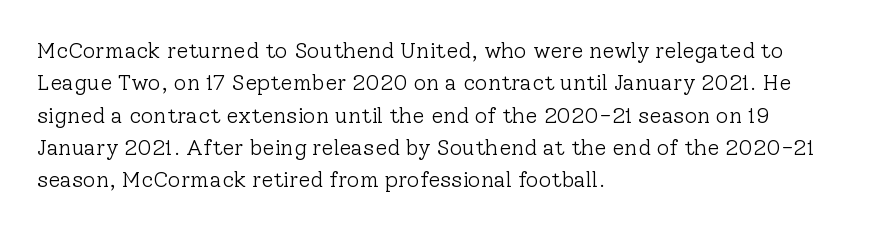
Does extra space separate the letters? No, they use regular spacing. Compared with a typical body face, this is equally light or lighter still. Casual observation: everything's shoved over to the left. This sample keeps an unexceptional amount of space between lines.
